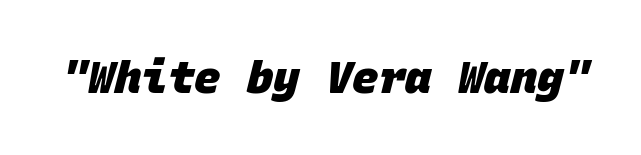
{"serif": "no", "bold": "yes", "weight": "heavy", "width": "normal", "stroke_contrast": "low", "x_height": "large", "monospaced": "yes", "underline": "no", "letter_spacing": "normal", "letter_spacing_em": 0.0, "glyph_px": 44}
